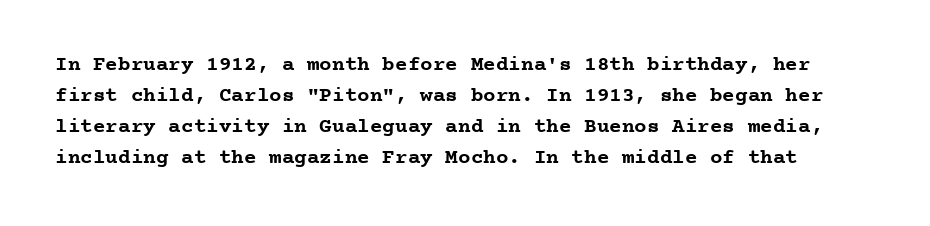
{"italic": "no", "bold": "yes", "underline": "no", "line_spacing": "normal", "line_spacing_ratio": 1.48, "letter_spacing": "normal", "letter_spacing_em": 0.0, "glyph_px": 21}
